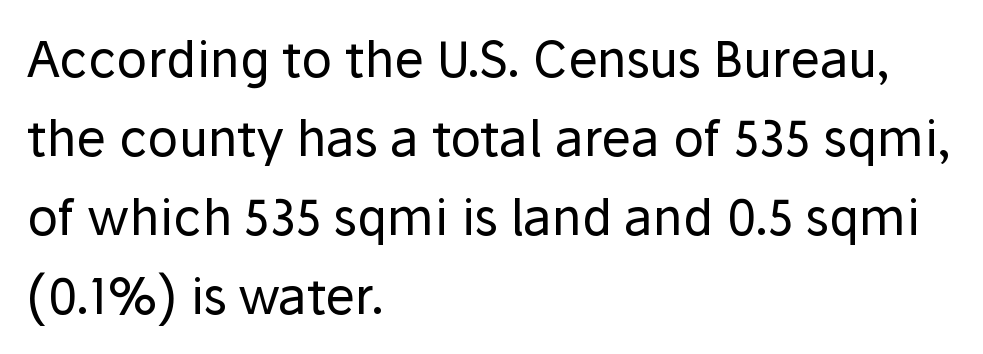
{"serif": "no", "italic": "no", "bold": "no", "weight": "regular", "width": "normal", "stroke_contrast": "low", "x_height": "medium", "monospaced": "no", "underline": "no", "align": "left", "line_spacing": "normal", "line_spacing_ratio": 1.58, "letter_spacing": "normal", "letter_spacing_em": 0.0, "glyph_px": 50}
